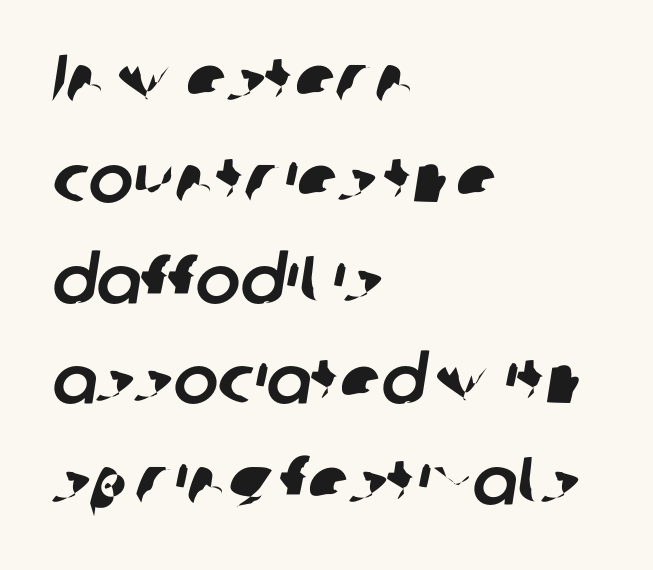
The image shows 67 px sans-serif type; set left-aligned, normal line spacing (1.5x), normal letter spacing, not underlined; low stroke contrast and a medium x-height.
